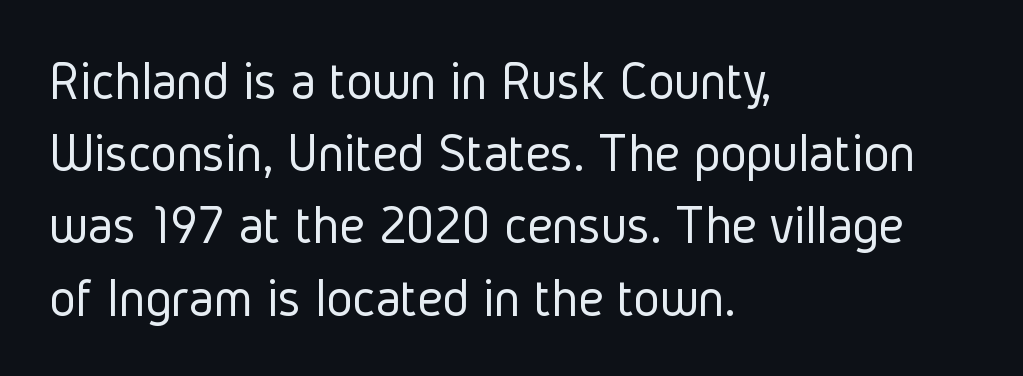
The image shows 56 px light, condensed sans-serif type, upright; set left-aligned, normal line spacing (1.29x), normal letter spacing, not underlined; low stroke contrast and a medium x-height.
